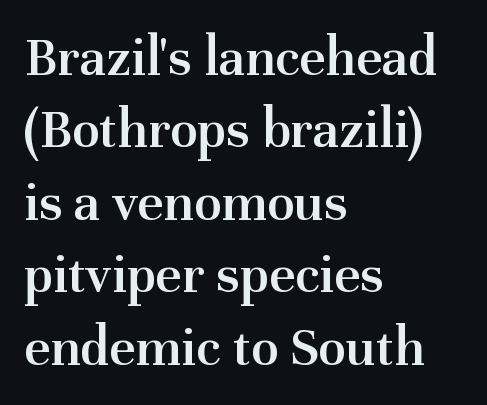
The image shows 57 px semibold serif type, upright; set left-aligned, normal line spacing (1.27x), normal letter spacing, not underlined; medium stroke contrast and a medium x-height.
